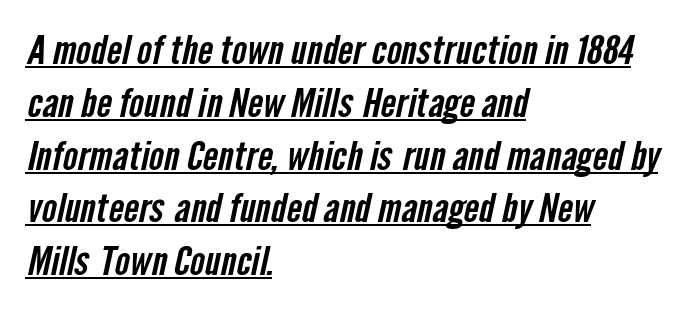
Q: Is the typeface a serif or a sans-serif typeface? A: Sans-serif.
Q: Is the text underlined? A: Yes.
Q: How is the paragraph aligned? A: Left-aligned.
Q: Is the spacing between letters normal or unusually wide? A: Normal.
Q: Is the spacing between lines tight, normal or loose? A: Normal.
Q: Width (condensed, normal, or wide)? A: Condensed.
Q: Stroke contrast? A: Low.
Q: x-height? A: Medium.
Q: Monospaced? A: No.
